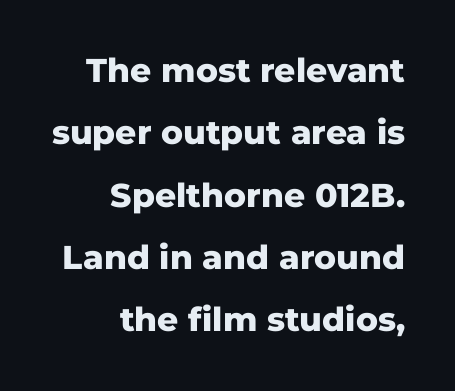
Q: Is the text bold? A: Yes.
Q: Is the text italic (slanted)? A: No, it is upright.
Q: Is the typeface a serif or a sans-serif typeface? A: Sans-serif.
Q: Is the text underlined? A: No.
Q: How is the paragraph aligned? A: Right-aligned.
Q: Is the spacing between letters normal or unusually wide? A: Normal.
Q: Width (condensed, normal, or wide)? A: Normal.
Q: Stroke contrast? A: Low.
Q: x-height? A: Medium.
Q: Monospaced? A: No.
